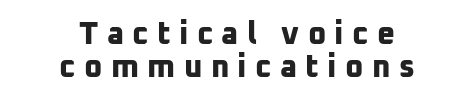
Q: Is the text bold? A: Yes.
Q: Is the typeface a serif or a sans-serif typeface? A: Sans-serif.
Q: Is the text underlined? A: No.
Q: How is the paragraph aligned? A: Centered.
Q: Is the spacing between letters normal or unusually wide? A: Unusually wide.
Q: Is the spacing between lines tight, normal or loose? A: Tight.
Q: Width (condensed, normal, or wide)? A: Normal.
Q: Stroke contrast? A: Low.
Q: x-height? A: Medium.
Q: Monospaced? A: No.
